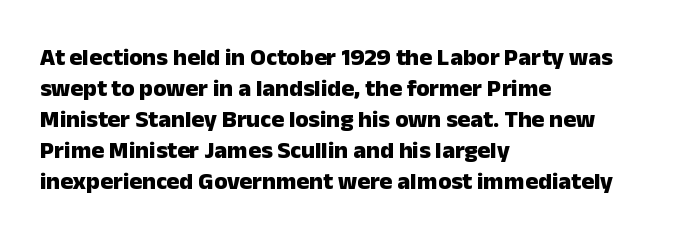
Q: Is the text bold? A: Yes.
Q: Is the text italic (slanted)? A: No, it is upright.
Q: Is the text underlined? A: No.
Q: How is the paragraph aligned? A: Left-aligned.
Q: Is the spacing between letters normal or unusually wide? A: Normal.
Q: Is the spacing between lines tight, normal or loose? A: Normal.
